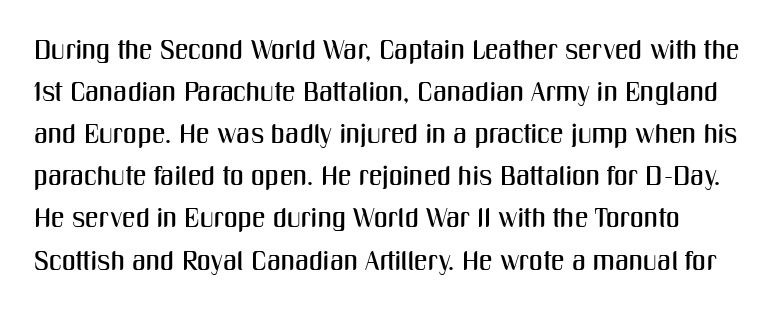
Is there any slant? The stems are plumb. A normal amount of white space separates one row of letters from the next. Nobody touched the tracking dial on this one. No word sits above an underline.
